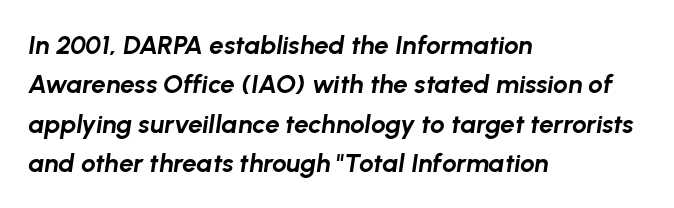
{"italic": "yes", "lean": "right", "slant_degrees": 8, "bold": "yes", "underline": "no", "align": "left", "line_spacing": "normal", "line_spacing_ratio": 1.51, "letter_spacing": "normal", "letter_spacing_em": 0.0, "glyph_px": 26}
